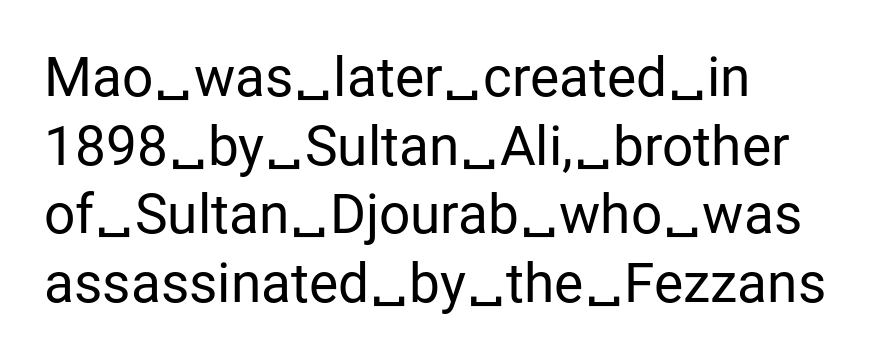
{"serif": "no", "italic": "no", "bold": "no", "weight": "regular", "width": "normal", "stroke_contrast": "low", "x_height": "medium", "monospaced": "no", "underline": "no", "align": "left", "line_spacing": "normal", "line_spacing_ratio": 1.25, "letter_spacing": "normal", "letter_spacing_em": 0.0, "glyph_px": 55}
